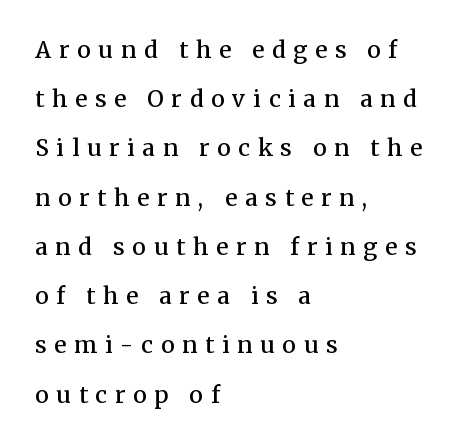
Q: Is the text bold? A: Semi-bold.
Q: Is the text italic (slanted)? A: No, it is upright.
Q: Is the text underlined? A: No.
Q: How is the paragraph aligned? A: Left-aligned.
Q: Is the spacing between letters normal or unusually wide? A: Unusually wide.
Q: Is the spacing between lines tight, normal or loose? A: Loose.
